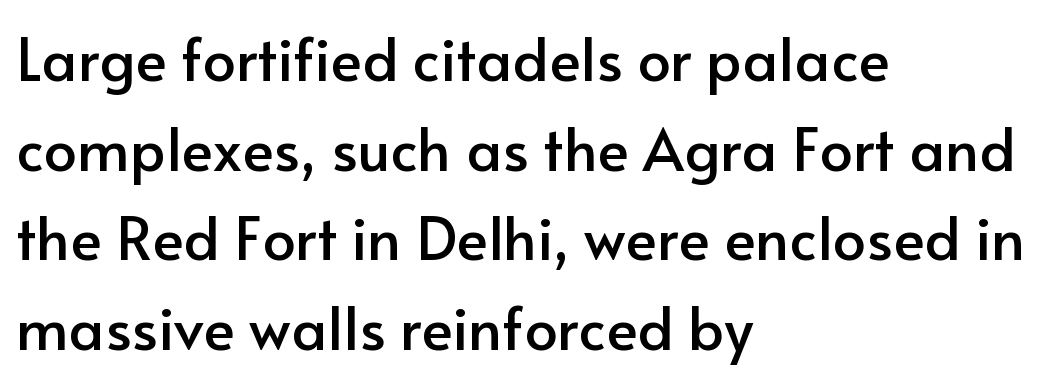
The image shows 59 px sans-serif type, upright; set left-aligned, normal line spacing (1.52x), normal letter spacing, not underlined; low stroke contrast and a small x-height.
